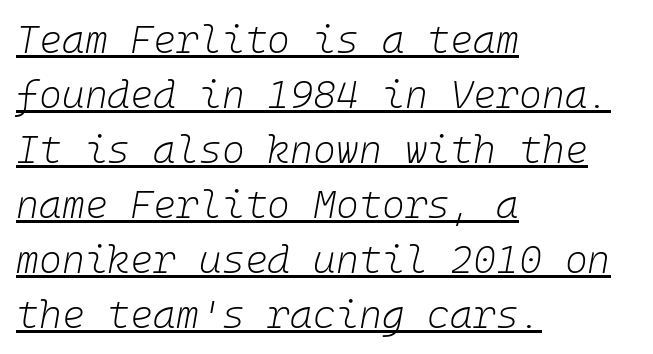
Q: Is the text bold? A: No.
Q: Is the text italic (slanted)? A: Yes, it leans right by about 10 degrees.
Q: Is the text underlined? A: Yes.
Q: How is the paragraph aligned? A: Left-aligned.
Q: Is the spacing between letters normal or unusually wide? A: Normal.
Q: Is the spacing between lines tight, normal or loose? A: Normal.
Q: Width (condensed, normal, or wide)? A: Normal.
Q: Stroke contrast? A: Low.
Q: x-height? A: Medium.
